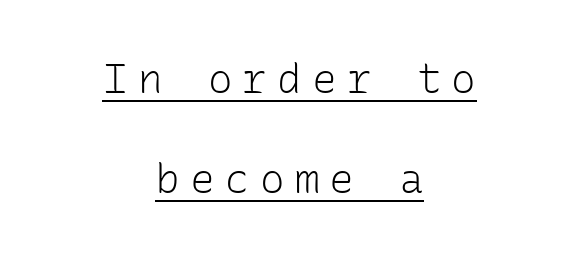
Underlined type. Are there feet on the stems? There aren't — it's a sans. The passage shown is typed in a monospace face where columns stay perfectly aligned. The lines are quadded center.
